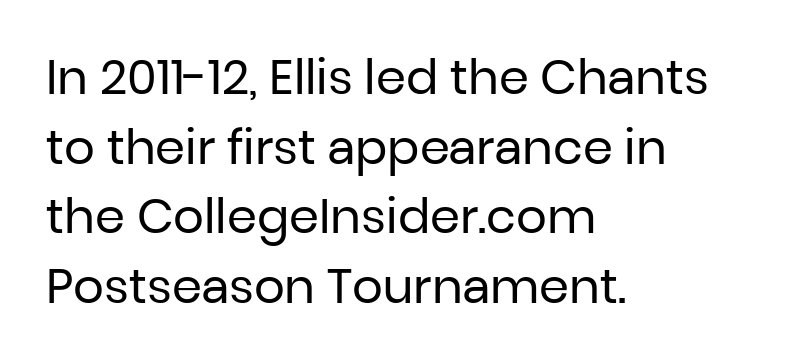
{"serif": "no", "italic": "no", "bold": "no", "weight": "regular", "width": "normal", "stroke_contrast": "low", "x_height": "medium", "monospaced": "no", "underline": "no", "align": "left", "line_spacing": "normal", "line_spacing_ratio": 1.45, "letter_spacing": "normal", "letter_spacing_em": 0.0, "glyph_px": 48}
